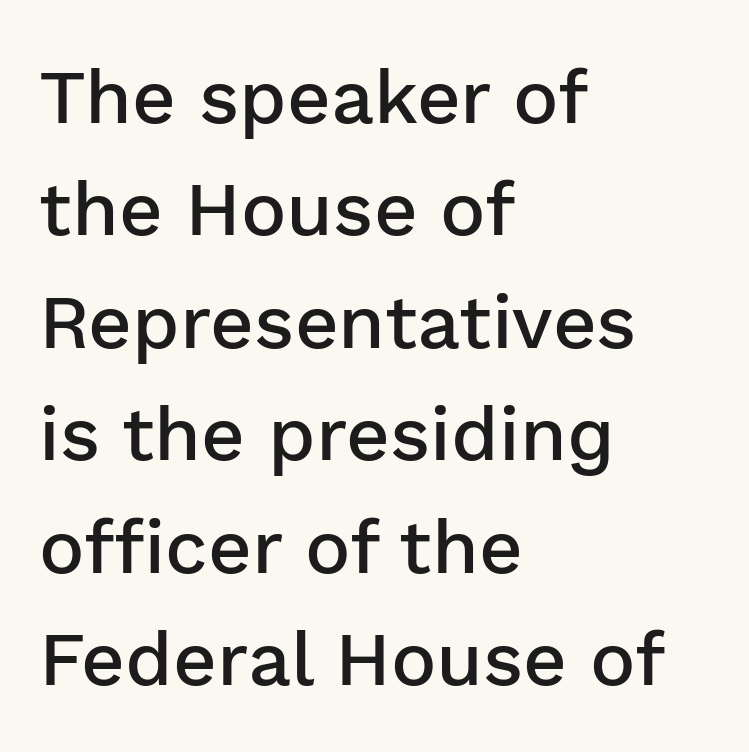
The image shows 76 px semibold sans-serif type, upright; set left-aligned, normal line spacing (1.48x), normal letter spacing, not underlined; low stroke contrast and a medium x-height.
